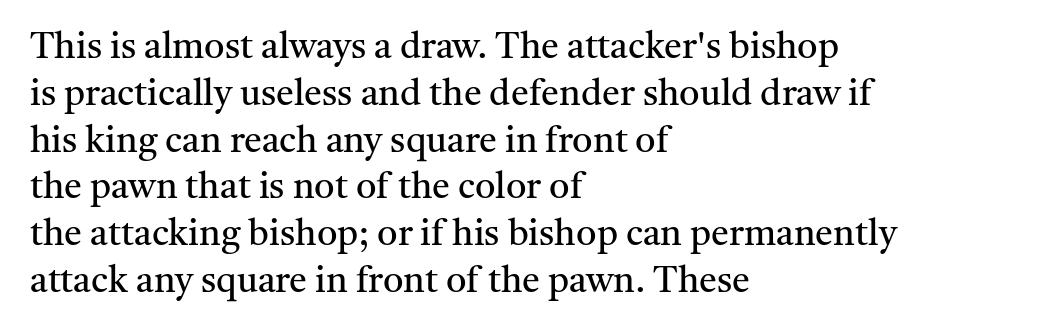
The image shows 36 px regular-weight serif type, upright; set left-aligned, normal line spacing (1.3x), normal letter spacing, not underlined; medium stroke contrast and a medium x-height.
